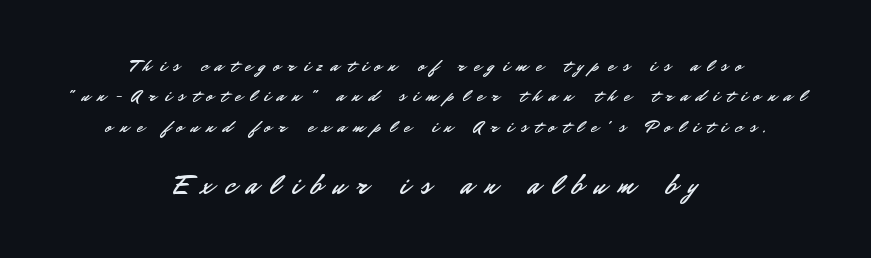
The image shows 27 px text type; set centered, normal line spacing (1.69x), unusually wide letter spacing (+0.46 em), not underlined; the second (bottom) block is 1.5x larger.
